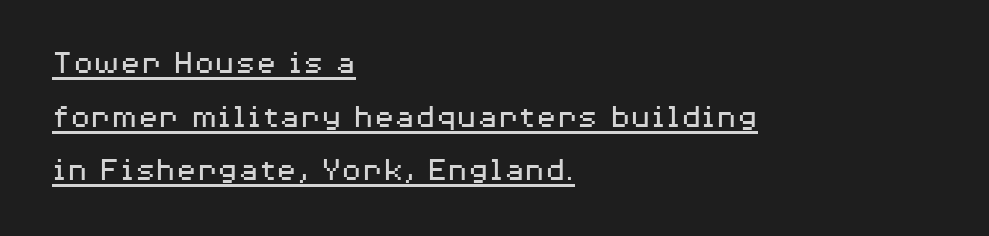
The specimen reads as upright at a glance. The face used here appears with an underline applied. Inter-character spacing is left at the font's built-in metrics. The rag falls on the right side of this text block. Do the characters align in a grid? No, the font is proportional. Nothing heavy about these letters — not bold at all.
